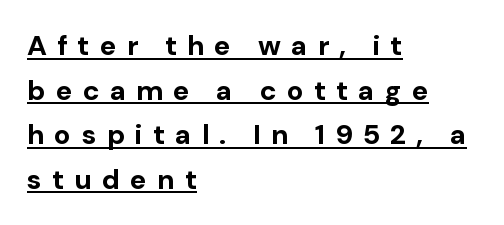
The lettering is marked with a stroke running underneath it. In terms of posture, this sample is upright. The vertical gap from one line to the next is medium. The passage shown has open, widely tracked lettering throughout.
